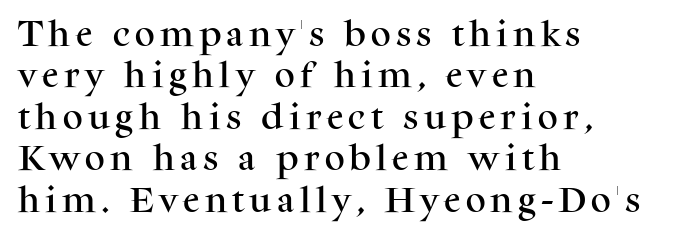
Q: Is the text italic (slanted)? A: No, it is upright.
Q: Is the typeface a serif or a sans-serif typeface? A: Serif.
Q: Is the text underlined? A: No.
Q: How is the paragraph aligned? A: Left-aligned.
Q: Is the spacing between lines tight, normal or loose? A: Normal.
Q: Width (condensed, normal, or wide)? A: Normal.
Q: Stroke contrast? A: Medium.
Q: x-height? A: Medium.
Q: Monospaced? A: No.
